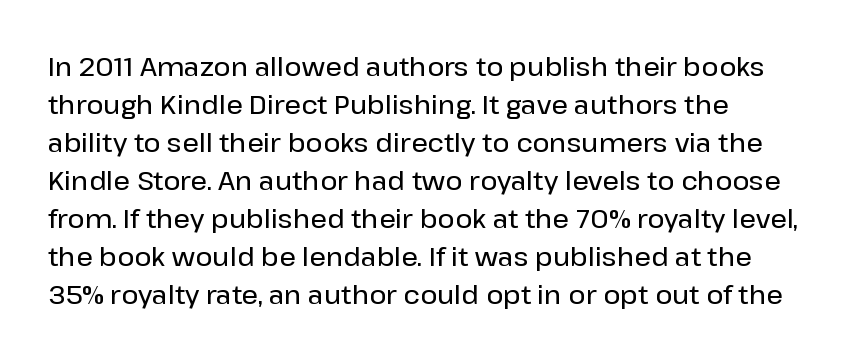
The image shows 26 px text type, upright; set left-aligned, normal line spacing (1.46x), normal letter spacing, not underlined.
